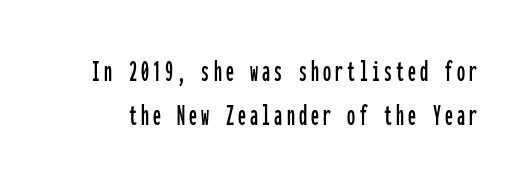
{"serif": "no", "italic": "no", "width": "condensed", "stroke_contrast": "low", "x_height": "medium", "monospaced": "yes", "underline": "no", "line_spacing": "normal", "line_spacing_ratio": 1.39, "glyph_px": 32}
